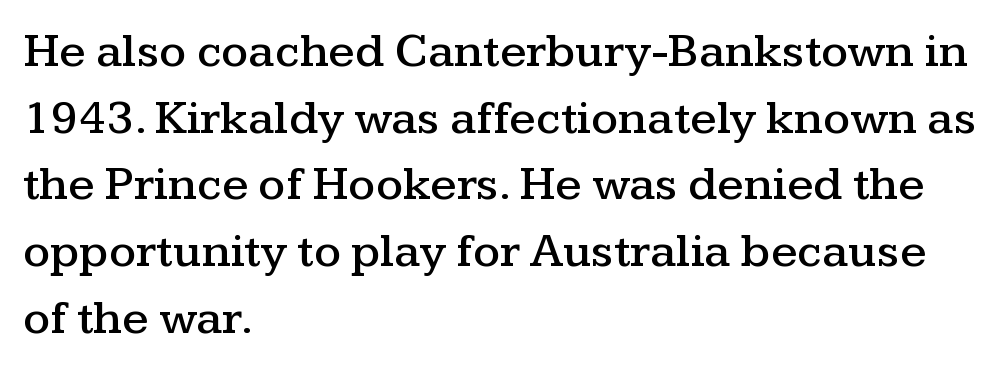
The image shows 48 px wide serif type, upright; set left-aligned, normal line spacing (1.39x), normal letter spacing, not underlined; medium stroke contrast and a medium x-height.
